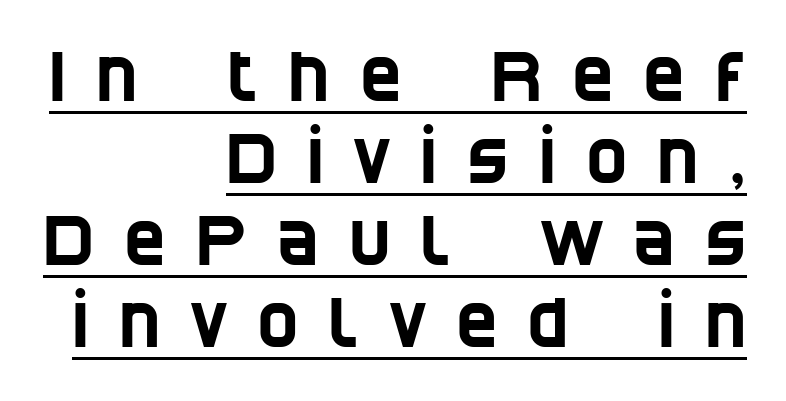
{"serif": "no", "width": "condensed", "stroke_contrast": "low", "x_height": "large", "monospaced": "no", "underline": "yes", "align": "right", "line_spacing_ratio": 1.17, "letter_spacing": "wide", "letter_spacing_em": 0.43, "glyph_px": 70}
